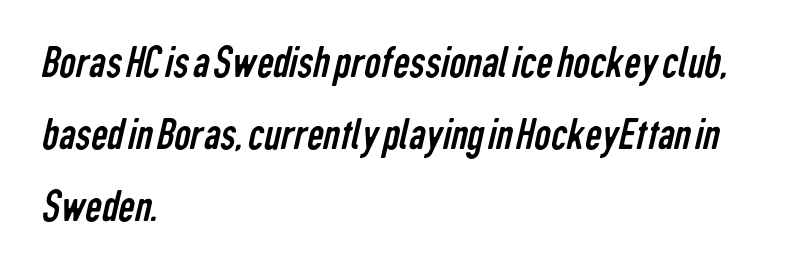
The image shows 46 px regular-weight, condensed sans-serif type; set left-aligned, normal line spacing (1.56x), normal letter spacing, not underlined; low stroke contrast and a medium x-height.
